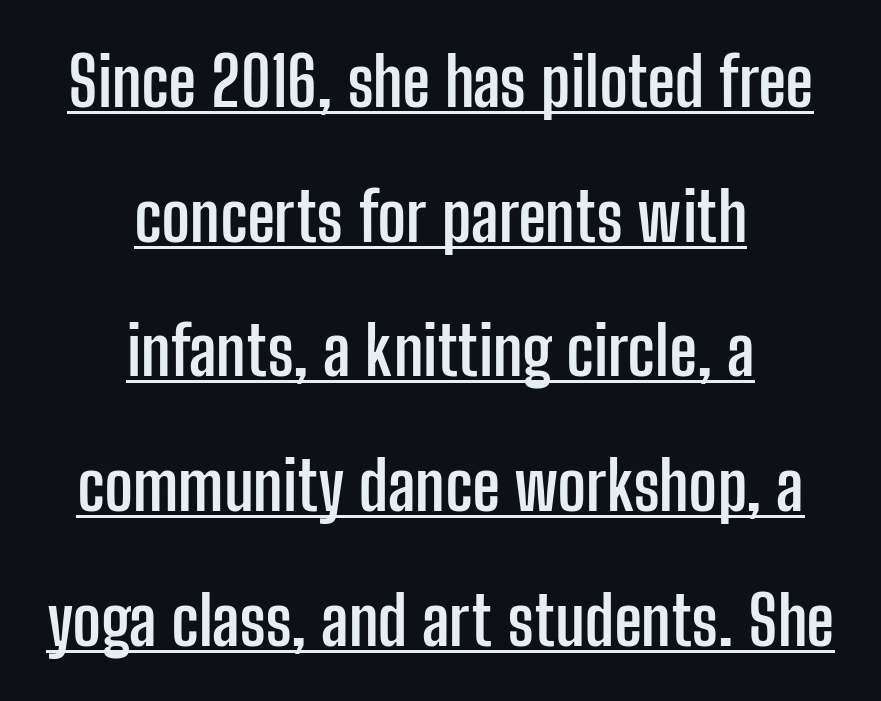
Typographically, this falls in the sans-serif category. Line starts and ends both wander, symmetrically. Notice the wide empty band between every row — that's loose leading. Typesetter's note: full bold, strokes at maximum text heaviness.
